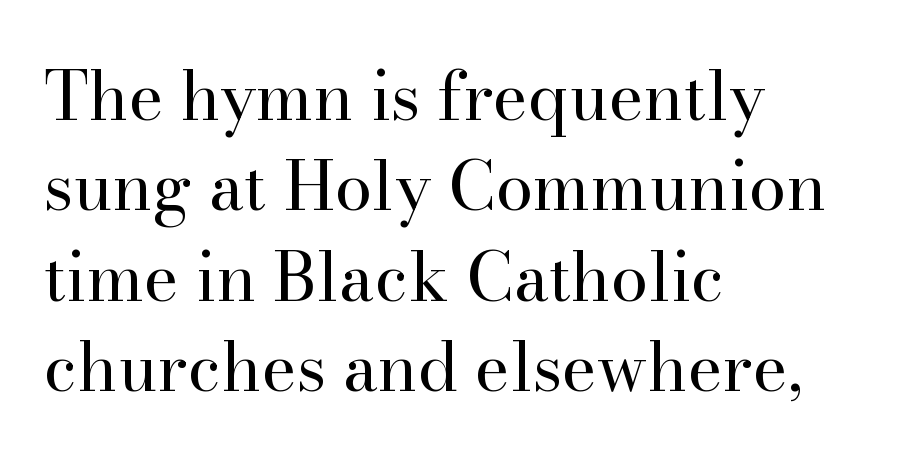
The image shows 67 px regular-weight serif type, upright; set left-aligned, normal line spacing (1.35x), normal letter spacing, not underlined; high stroke contrast and a small x-height.
